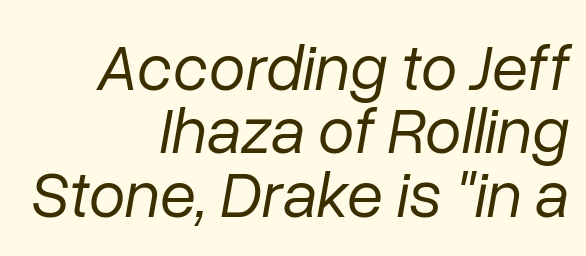
The image shows 66 px regular-weight type, italic (leaning right); set right-aligned, tight line spacing (0.96x), normal letter spacing, not underlined; low stroke contrast and a medium x-height.
